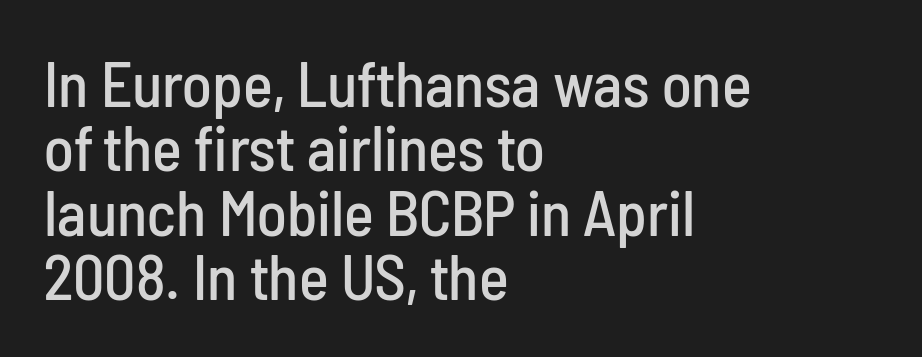
The image shows 63 px condensed sans-serif type, upright; set left-aligned, tight line spacing (1.02x), normal letter spacing, not underlined; low stroke contrast and a medium x-height.
